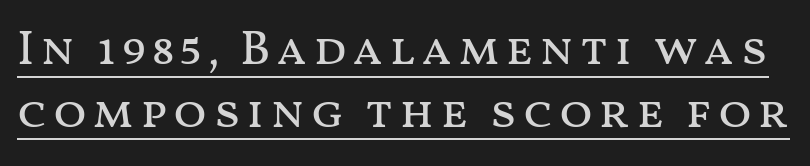
The image shows 49 px regular-weight, wide type, upright; set normal line spacing (1.28x), underlined; medium stroke contrast and a medium x-height.
